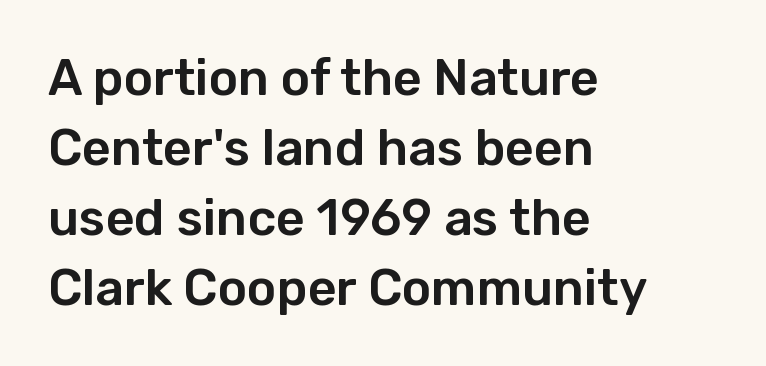
The image shows 50 px sans-serif type, upright; set left-aligned, normal line spacing (1.4x), normal letter spacing, not underlined; low stroke contrast and a medium x-height.
